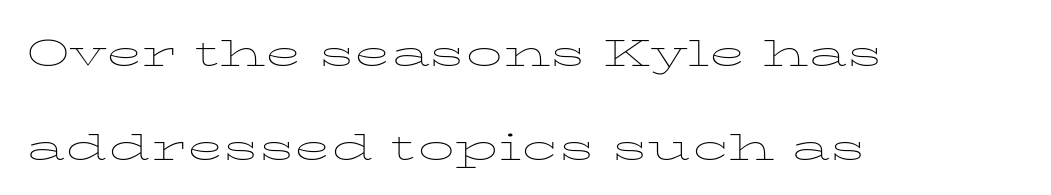
{"italic": "no", "bold": "no", "weight": "thin", "width": "wide", "stroke_contrast": "low", "x_height": "medium", "monospaced": "no", "underline": "no", "align": "left", "line_spacing": "loose", "line_spacing_ratio": 1.95, "letter_spacing": "normal", "letter_spacing_em": 0.0, "glyph_px": 48}
